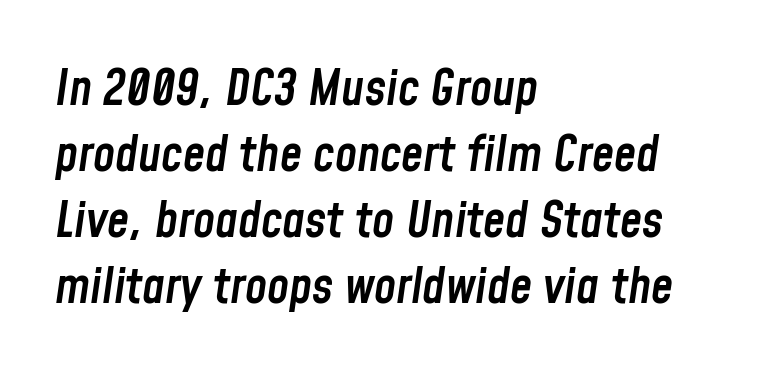
The image shows 50 px semibold, condensed type, italic (leaning right); set left-aligned, normal line spacing (1.32x), normal letter spacing, not underlined; low stroke contrast and a medium x-height.
